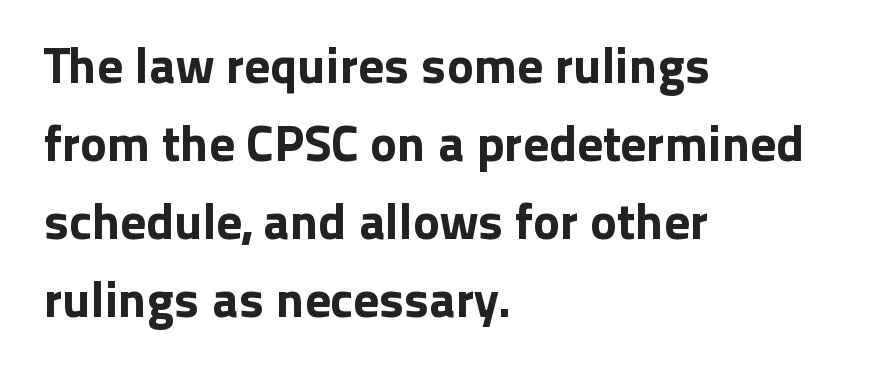
Q: Is the text italic (slanted)? A: No, it is upright.
Q: Is the typeface a serif or a sans-serif typeface? A: Sans-serif.
Q: Is the text underlined? A: No.
Q: How is the paragraph aligned? A: Left-aligned.
Q: Is the spacing between letters normal or unusually wide? A: Normal.
Q: Is the spacing between lines tight, normal or loose? A: Normal.
Q: Width (condensed, normal, or wide)? A: Normal.
Q: Stroke contrast? A: Low.
Q: x-height? A: Medium.
Q: Monospaced? A: No.
